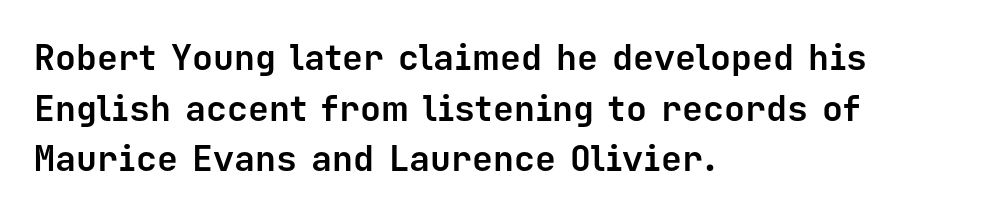
The characters look thick and weighty, a clear bold. What's the leading like? Ordinary, nothing unusual. Here the designer chose a console-style face with uniform glyph widths. Letter spacing: default. Left-aligned paragraph, ragged on the right.
